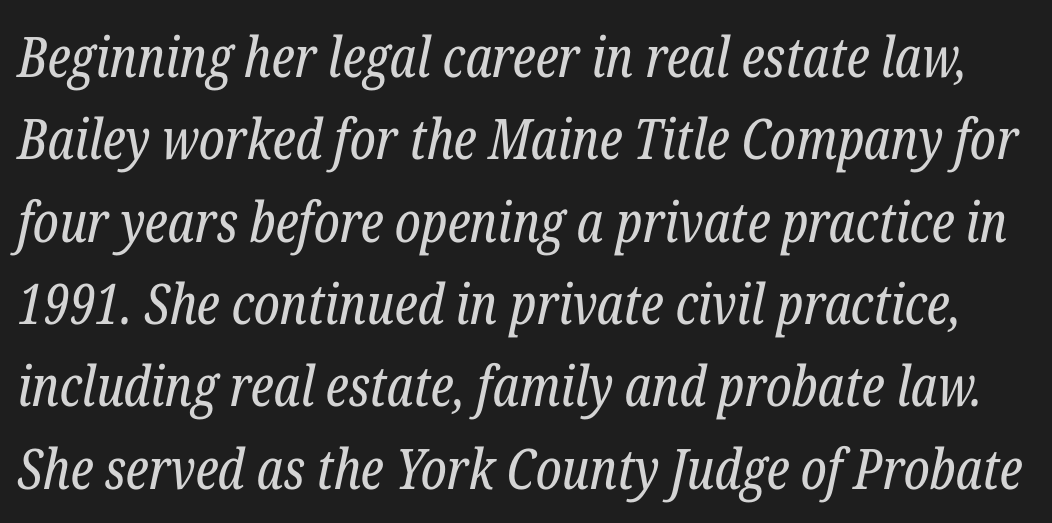
Q: Is the text bold? A: No.
Q: Is the text italic (slanted)? A: Yes, it leans right by about 12 degrees.
Q: Is the typeface a serif or a sans-serif typeface? A: Serif.
Q: Is the text underlined? A: No.
Q: Is the spacing between letters normal or unusually wide? A: Normal.
Q: Is the spacing between lines tight, normal or loose? A: Normal.
Q: Width (condensed, normal, or wide)? A: Condensed.
Q: Stroke contrast? A: Low.
Q: x-height? A: Medium.
Q: Monospaced? A: No.
